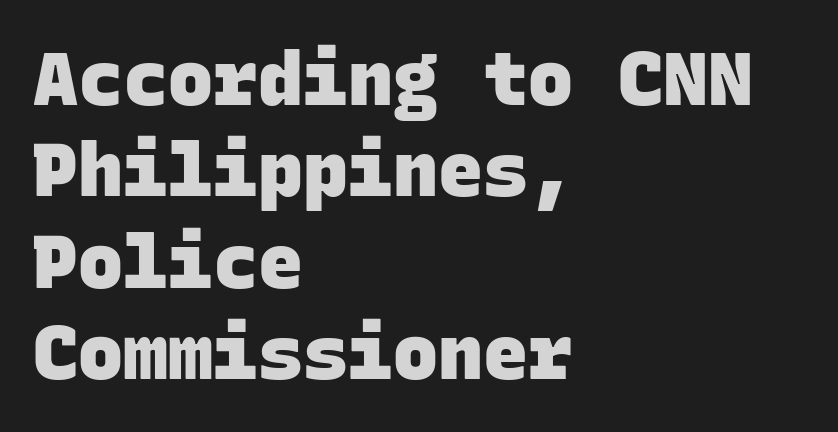
Q: Is the text bold? A: Yes.
Q: Is the typeface a serif or a sans-serif typeface? A: Sans-serif.
Q: Is the text underlined? A: No.
Q: How is the paragraph aligned? A: Left-aligned.
Q: Is the spacing between letters normal or unusually wide? A: Normal.
Q: Width (condensed, normal, or wide)? A: Normal.
Q: Stroke contrast? A: Low.
Q: x-height? A: Large.
Q: Monospaced? A: Yes.
